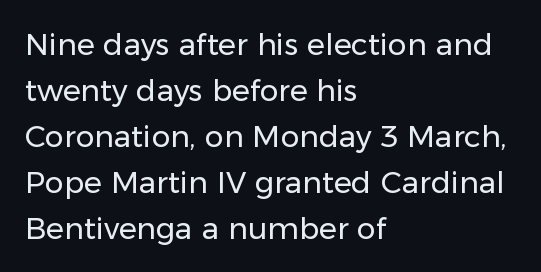
{"serif": "no", "italic": "no", "bold": "no", "weight": "regular", "width": "normal", "stroke_contrast": "low", "x_height": "medium", "monospaced": "no", "underline": "no", "align": "left", "line_spacing": "normal", "line_spacing_ratio": 1.53, "letter_spacing": "normal", "letter_spacing_em": 0.0, "glyph_px": 30}
